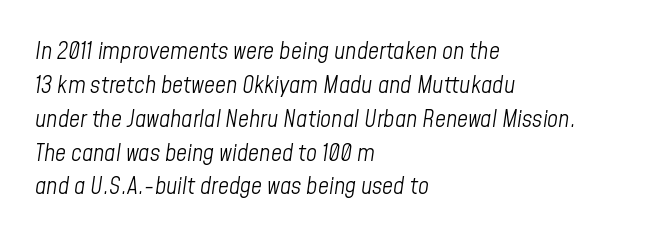
The image shows 24 px text type, italic (leaning right); set left-aligned, normal line spacing (1.41x), normal letter spacing, not underlined.
